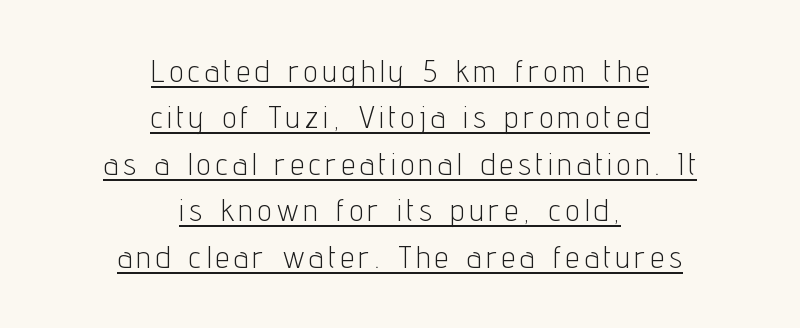
{"serif": "no", "italic": "no", "bold": "no", "weight": "light", "width": "condensed", "stroke_contrast": "low", "x_height": "medium", "monospaced": "no", "underline": "yes", "align": "center", "line_spacing": "normal", "line_spacing_ratio": 1.5, "glyph_px": 31}
